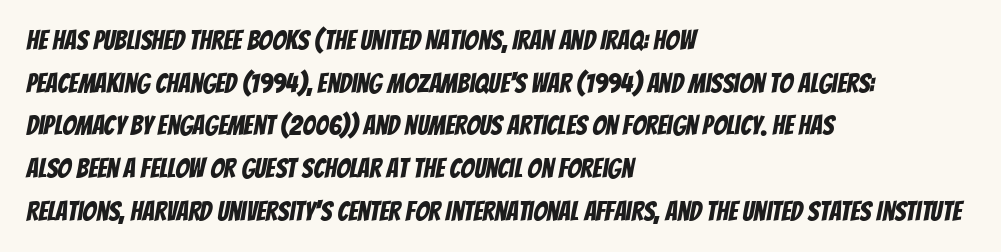
The image shows 27 px text type; set left-aligned, normal line spacing (1.58x), normal letter spacing, not underlined.
